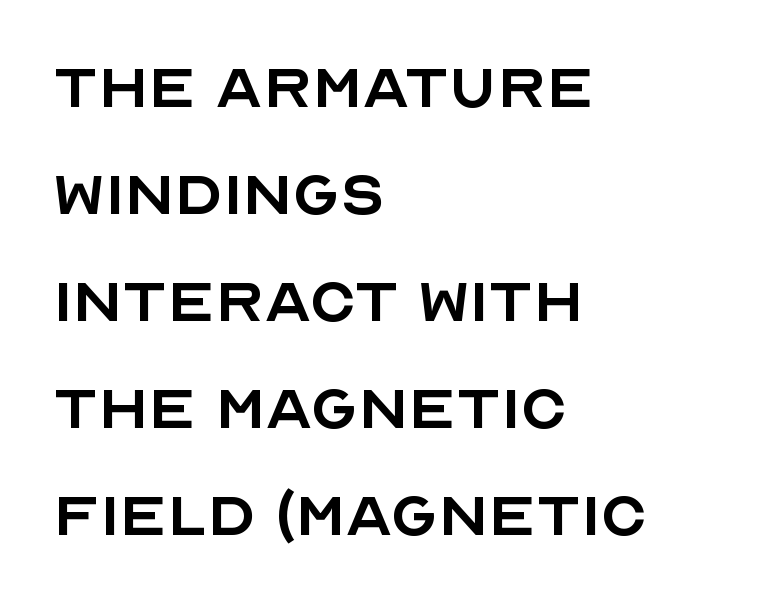
The image shows 77 px regular-weight sans-serif type, upright; set left-aligned, normal line spacing (1.39x), normal letter spacing, not underlined; a large x-height.
